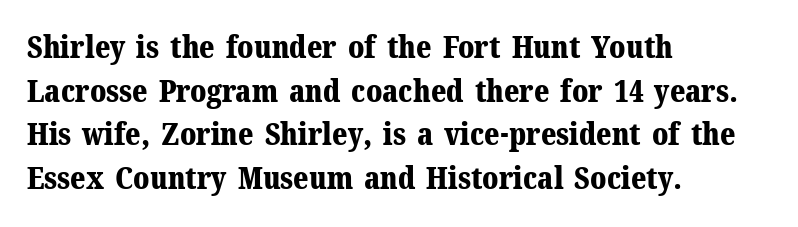
{"serif": "yes", "italic": "no", "bold": "yes", "weight": "bold", "width": "normal", "stroke_contrast": "medium", "x_height": "medium", "monospaced": "no", "underline": "no", "align": "left", "line_spacing": "normal", "line_spacing_ratio": 1.41, "letter_spacing": "normal", "letter_spacing_em": 0.0, "glyph_px": 31}
